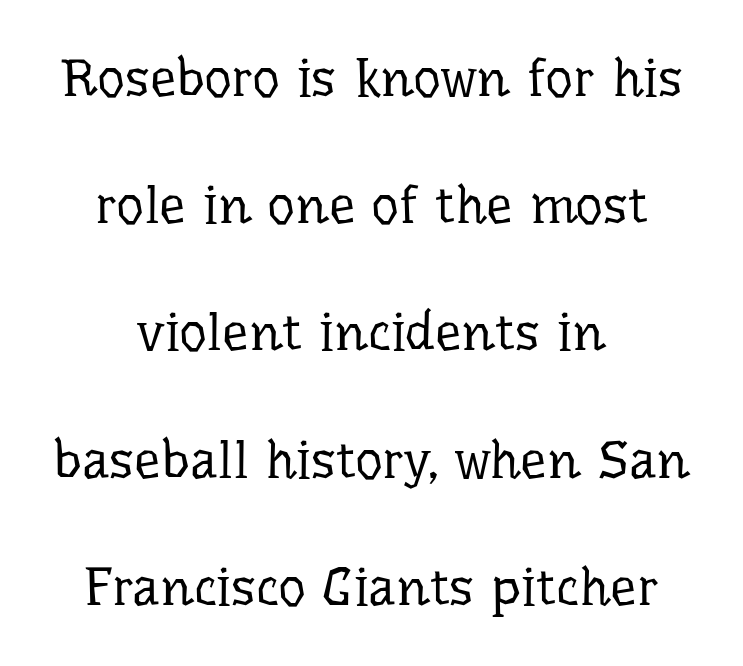
Proportional: the letters do not fall into vertical columns. Nothing heavy about these letters — not bold at all. Vertically, the passage feels expansive, rows floating well apart. Quick note: not italic, upright. The space directly below the letters is spotless.
